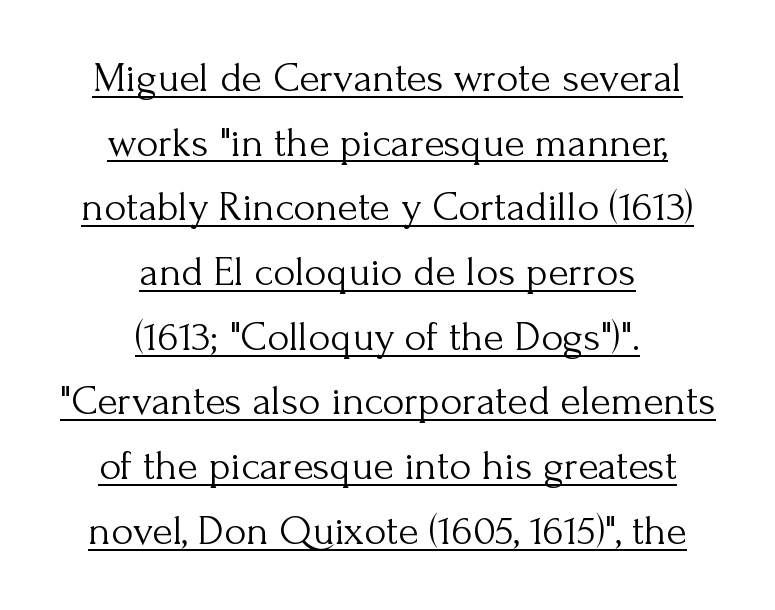
Teacher's note: observe the equal gaps on both sides — that is centered alignment. Spacing verdict: proportional, widths tailored to each character. Stroke terminals: seriffed. Normally led — the rows are evenly, conventionally spaced. Standard letterfit; no display-style spreading of the glyphs. Is this a heavy cut? Hardly; it is regular or lighter.
